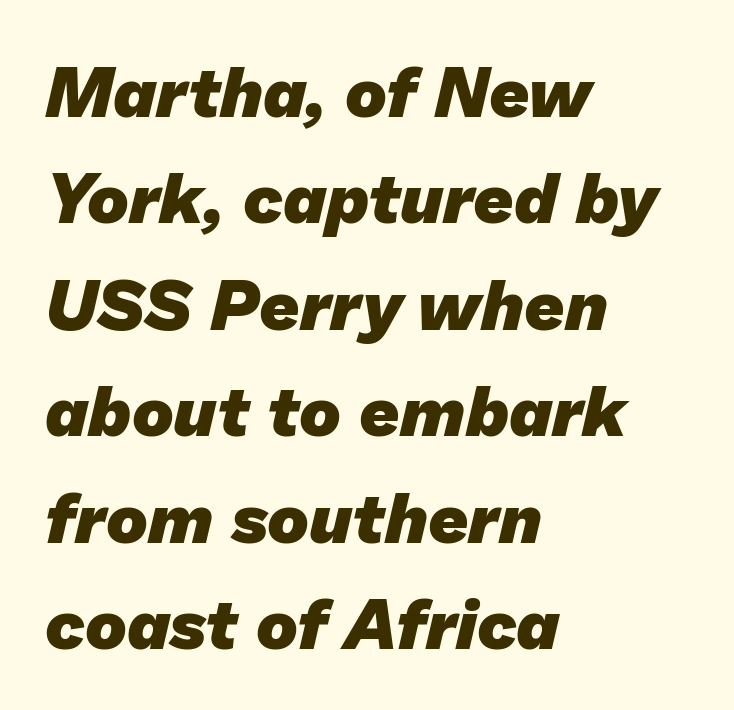
Q: Is the text bold? A: Yes.
Q: Is the typeface a serif or a sans-serif typeface? A: Sans-serif.
Q: Is the text underlined? A: No.
Q: How is the paragraph aligned? A: Left-aligned.
Q: Is the spacing between letters normal or unusually wide? A: Normal.
Q: Is the spacing between lines tight, normal or loose? A: Normal.
Q: Width (condensed, normal, or wide)? A: Normal.
Q: Stroke contrast? A: Low.
Q: x-height? A: Medium.
Q: Monospaced? A: No.
